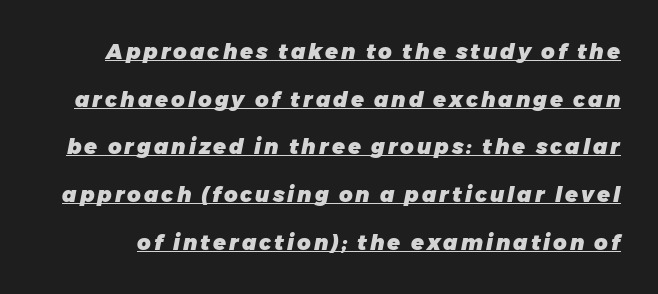
Quick note: italic. The glyphs are accompanied by a horizontal stroke just below them. Horizontal bands of white between lines are thick stripes. This is heavy type, rendered in bold.
